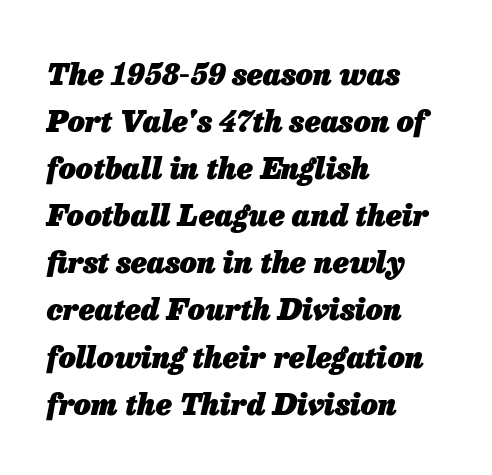
Spacing verdict: proportional, widths tailored to each character. Left-aligned paragraph, ragged on the right. Type without underlining. Compared with ordinary roman type, these characters are visibly tilted.
